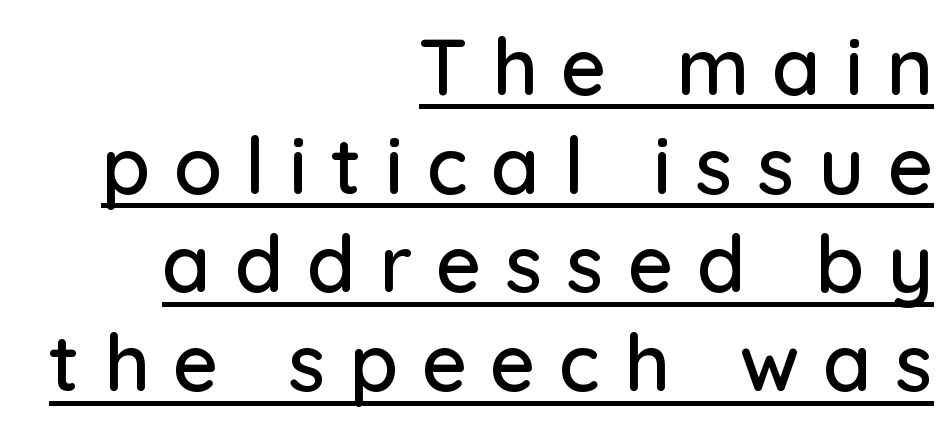
{"serif": "no", "italic": "no", "width": "normal", "stroke_contrast": "low", "x_height": "medium", "monospaced": "no", "underline": "yes", "align": "right", "line_spacing": "normal", "line_spacing_ratio": 1.25, "letter_spacing": "wide", "letter_spacing_em": 0.3, "glyph_px": 79}
